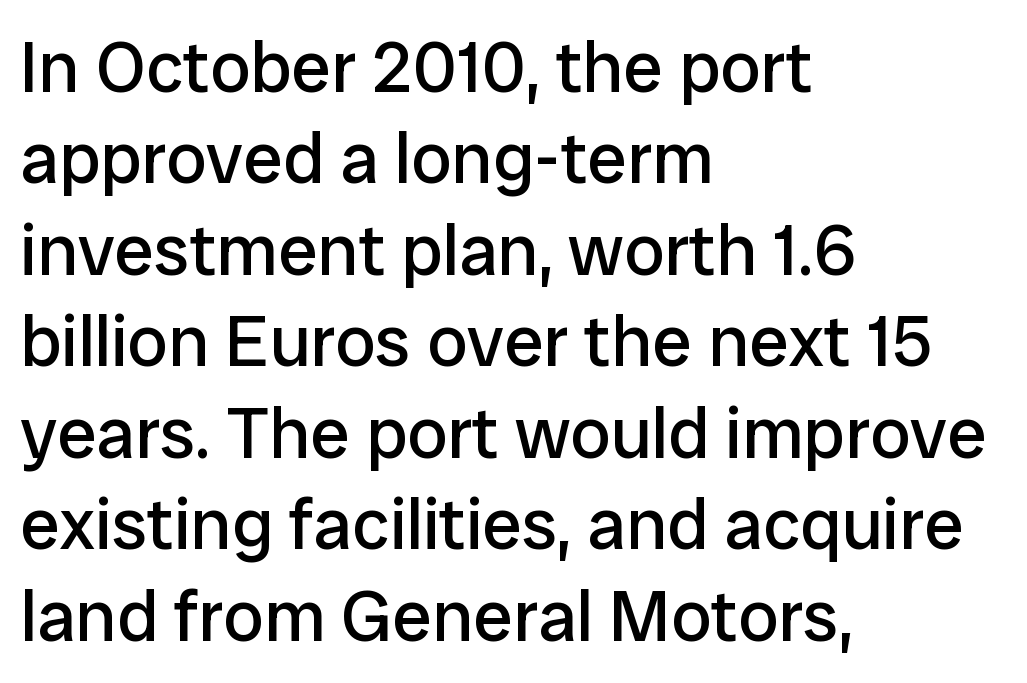
Q: Is the text bold? A: No.
Q: Is the text italic (slanted)? A: No, it is upright.
Q: Is the typeface a serif or a sans-serif typeface? A: Sans-serif.
Q: Is the text underlined? A: No.
Q: How is the paragraph aligned? A: Left-aligned.
Q: Is the spacing between letters normal or unusually wide? A: Normal.
Q: Is the spacing between lines tight, normal or loose? A: Normal.
Q: Width (condensed, normal, or wide)? A: Normal.
Q: Stroke contrast? A: Low.
Q: x-height? A: Medium.
Q: Monospaced? A: No.
